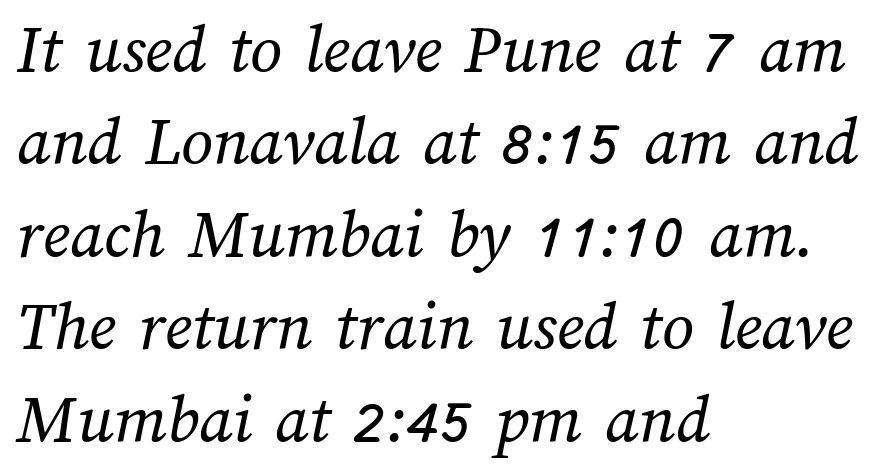
Q: Is the text bold? A: No.
Q: Is the text underlined? A: No.
Q: How is the paragraph aligned? A: Left-aligned.
Q: Is the spacing between letters normal or unusually wide? A: Normal.
Q: Is the spacing between lines tight, normal or loose? A: Normal.
Q: Width (condensed, normal, or wide)? A: Normal.
Q: Stroke contrast? A: Medium.
Q: x-height? A: Medium.
Q: Monospaced? A: No.
